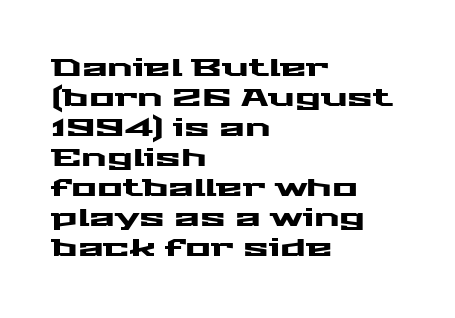
{"italic": "no", "underline": "no", "align": "left", "line_spacing": "normal", "line_spacing_ratio": 1.25, "letter_spacing": "normal", "letter_spacing_em": 0.0, "glyph_px": 24}
